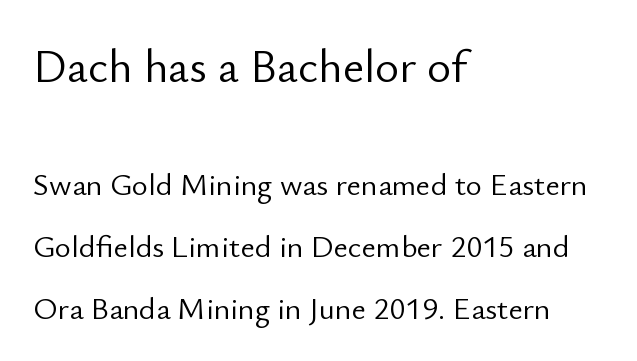
{"serif": "no", "italic": "no", "bold": "no", "weight": "light", "width": "normal", "stroke_contrast": "low", "x_height": "small", "monospaced": "no", "underline": "no", "align": "left", "line_spacing": "loose", "line_spacing_ratio": 2.0, "letter_spacing": "normal", "letter_spacing_em": 0.0, "larger_block": "first", "size_ratio": 1.48, "glyph_px": 46}
